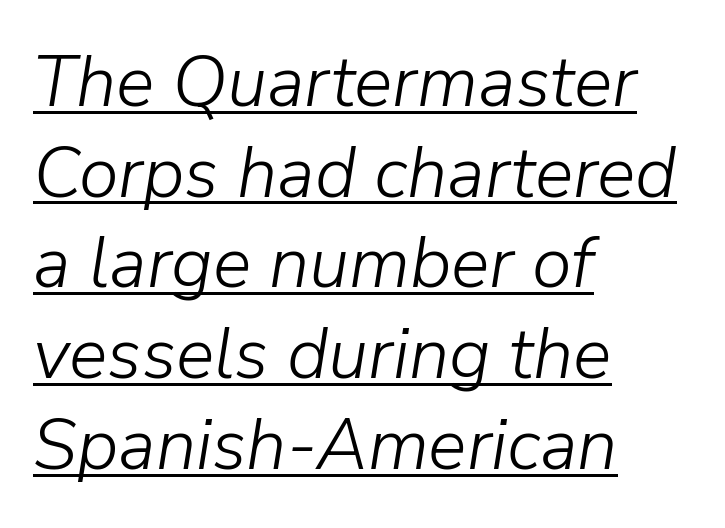
The typesetter chose a ragged-right arrangement here. A normal amount of white space separates one row of letters from the next. A typesetter would call this proportional, since set widths differ per character. Characters are canted at an angle relative to the baseline's perpendicular.
